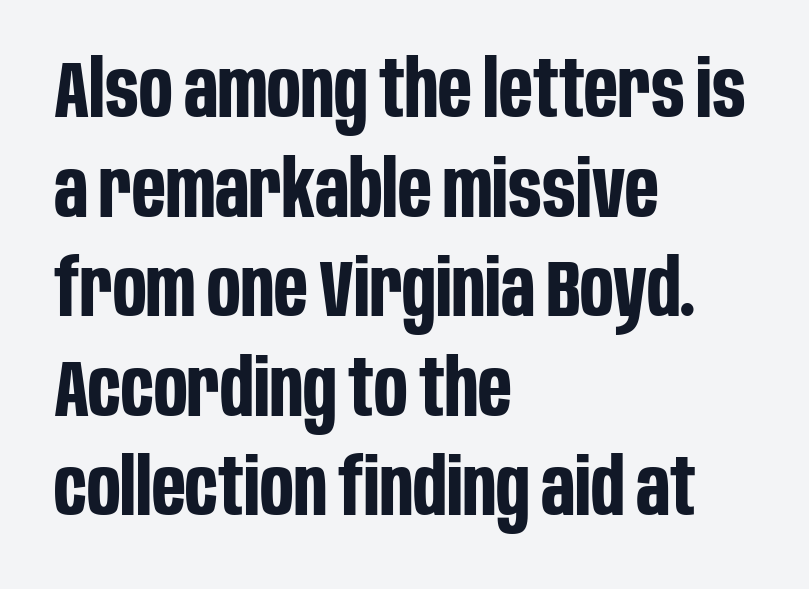
The font's upright variant was chosen for this text. Only glyphs here, with clear space below each row. Left-aligned paragraph, ragged on the right. The line texture is even and compact thanks to regular tracking. In terms of weight, the rendering is a true, heavy bold. Classification — sans serif.
